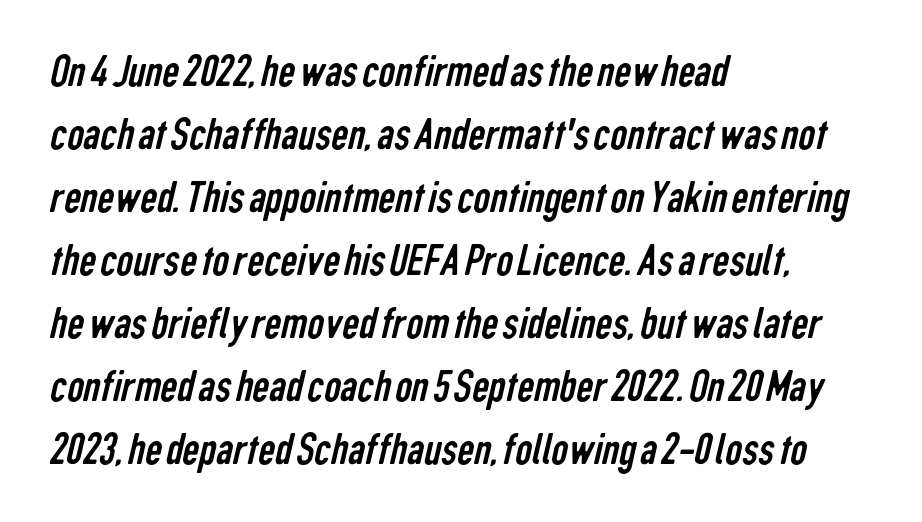
{"serif": "no", "bold": "no", "weight": "regular", "width": "condensed", "stroke_contrast": "low", "x_height": "medium", "monospaced": "no", "underline": "no", "align": "left", "line_spacing": "normal", "line_spacing_ratio": 1.34, "letter_spacing": "normal", "letter_spacing_em": 0.0, "glyph_px": 47}
